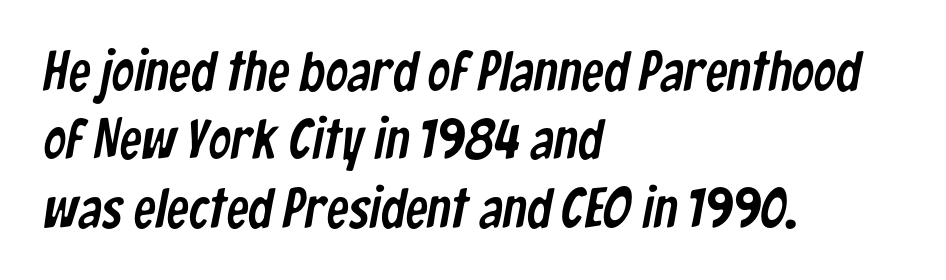
{"serif": "no", "width": "condensed", "stroke_contrast": "low", "x_height": "medium", "monospaced": "no", "underline": "no", "align": "left", "line_spacing_ratio": 1.22, "letter_spacing": "normal", "letter_spacing_em": 0.0, "glyph_px": 56}
